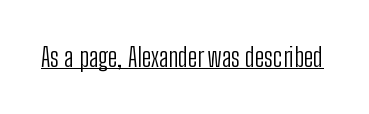
Short note: letters normally spaced. Is this a heavy cut? Hardly; it is regular or lighter. This sample uses an upright cut, with every glyph sitting square on the baseline. Is there an underline? Yes — a line sits under the letters.
